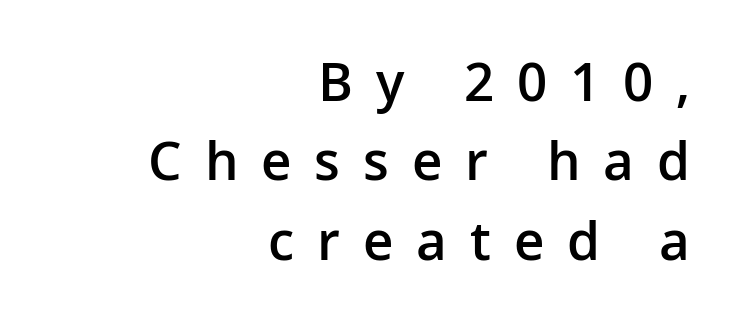
Q: Is the text bold? A: Semi-bold.
Q: Is the text italic (slanted)? A: No, it is upright.
Q: Is the typeface a serif or a sans-serif typeface? A: Sans-serif.
Q: Is the text underlined? A: No.
Q: How is the paragraph aligned? A: Right-aligned.
Q: Is the spacing between letters normal or unusually wide? A: Unusually wide.
Q: Is the spacing between lines tight, normal or loose? A: Normal.
Q: Width (condensed, normal, or wide)? A: Normal.
Q: Stroke contrast? A: Low.
Q: x-height? A: Medium.
Q: Monospaced? A: No.
